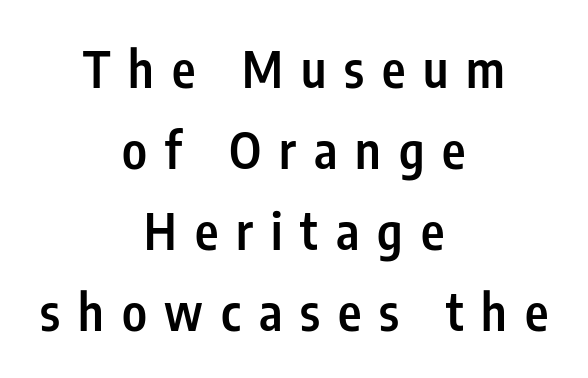
Q: Is the text bold? A: Semi-bold.
Q: Is the text italic (slanted)? A: No, it is upright.
Q: Is the typeface a serif or a sans-serif typeface? A: Sans-serif.
Q: Is the text underlined? A: No.
Q: How is the paragraph aligned? A: Centered.
Q: Is the spacing between letters normal or unusually wide? A: Unusually wide.
Q: Is the spacing between lines tight, normal or loose? A: Normal.
Q: Width (condensed, normal, or wide)? A: Condensed.
Q: Stroke contrast? A: Low.
Q: x-height? A: Medium.
Q: Monospaced? A: No.
